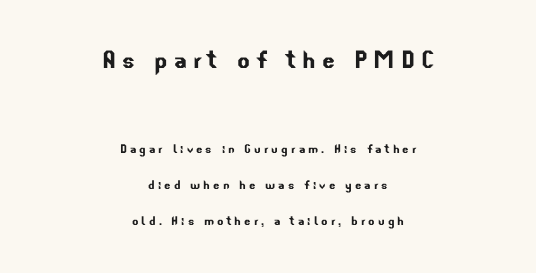
The image shows 30 px sans-serif type; set centered, loose line spacing (2.4x), unusually wide letter spacing (+0.2 em), not underlined; the first (top) block is 2.0x larger; low stroke contrast and a small x-height.
